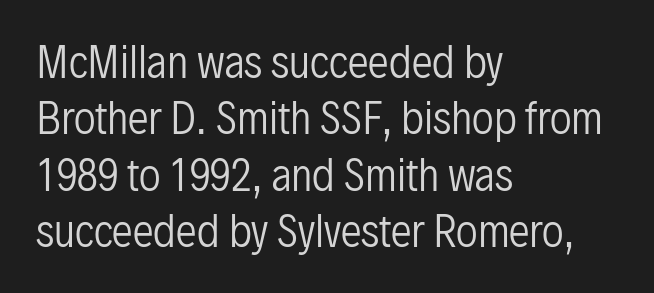
{"serif": "no", "italic": "no", "bold": "no", "weight": "regular", "width": "condensed", "stroke_contrast": "low", "x_height": "medium", "monospaced": "no", "underline": "no", "align": "left", "line_spacing": "normal", "line_spacing_ratio": 1.34, "letter_spacing": "normal", "letter_spacing_em": 0.0, "glyph_px": 42}
